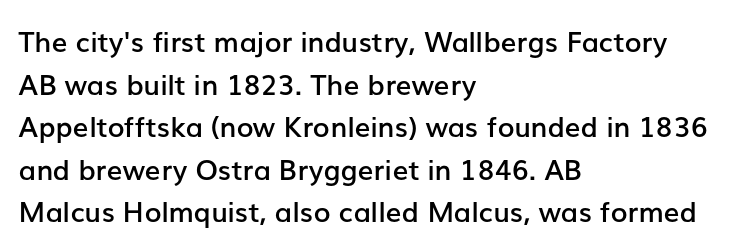
Q: Is the text bold? A: Semi-bold.
Q: Is the text italic (slanted)? A: No, it is upright.
Q: Is the typeface a serif or a sans-serif typeface? A: Sans-serif.
Q: Is the text underlined? A: No.
Q: How is the paragraph aligned? A: Left-aligned.
Q: Is the spacing between letters normal or unusually wide? A: Normal.
Q: Is the spacing between lines tight, normal or loose? A: Normal.
Q: Width (condensed, normal, or wide)? A: Normal.
Q: Stroke contrast? A: Low.
Q: x-height? A: Medium.
Q: Monospaced? A: No.
